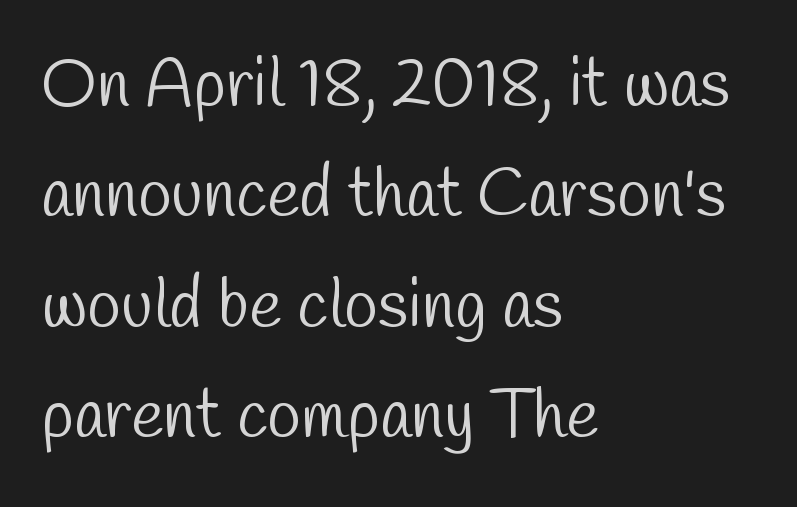
{"serif": "no", "bold": "no", "weight": "light", "width": "condensed", "stroke_contrast": "low", "x_height": "medium", "monospaced": "no", "underline": "no", "align": "left", "line_spacing": "normal", "line_spacing_ratio": 1.6, "letter_spacing": "normal", "letter_spacing_em": 0.0, "glyph_px": 69}
